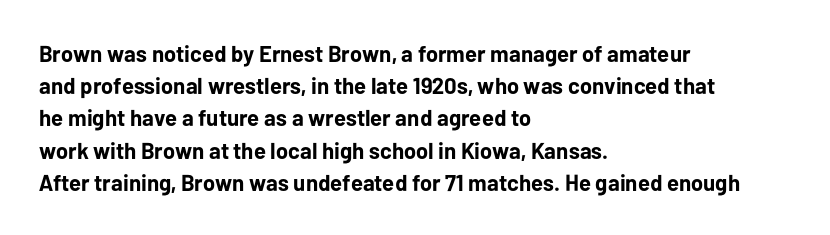
Teacher's note: observe the even left margin — that is flush-left alignment. Tracking here is standard; glyphs follow each other at the usual distance. Horizontal bands of white between lines are of average thickness. Is the type bold? Yes — the strokes are clearly thick and heavy. This is the regular roman posture of the typeface.
